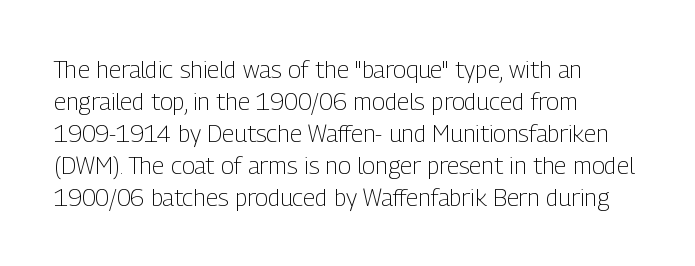
{"italic": "no", "bold": "no", "underline": "no", "align": "left", "line_spacing": "normal", "line_spacing_ratio": 1.33, "letter_spacing": "normal", "letter_spacing_em": 0.0, "glyph_px": 24}
